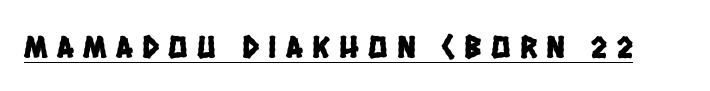
The image shows 32 px condensed sans-serif type; set unusually wide letter spacing (+0.3 em), underlined; low stroke contrast and a large x-height.
